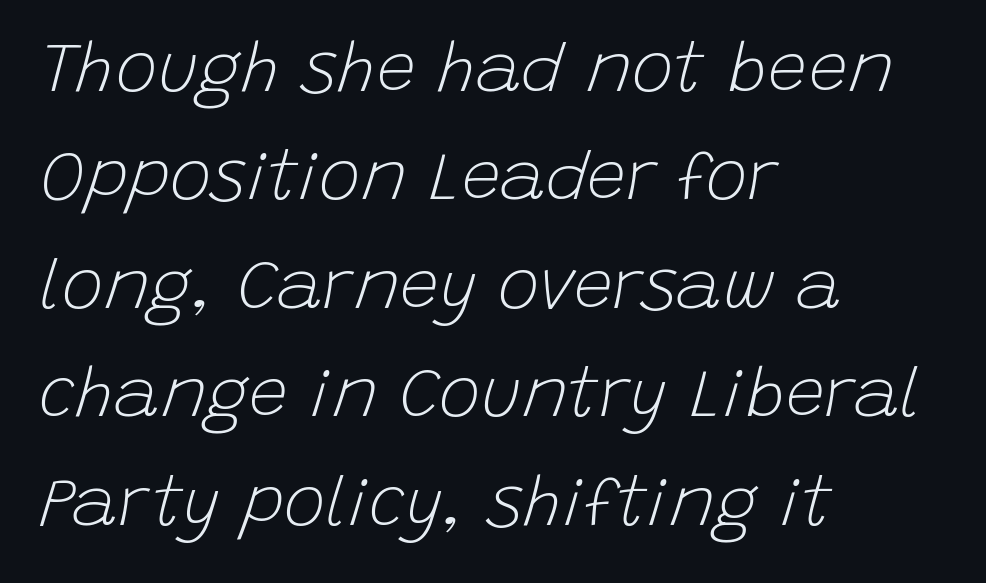
{"italic": "yes", "lean": "right", "slant_degrees": 15, "bold": "no", "weight": "light", "width": "normal", "stroke_contrast": "low", "x_height": "large", "monospaced": "no", "underline": "no", "align": "left", "line_spacing": "normal", "line_spacing_ratio": 1.55, "letter_spacing": "normal", "letter_spacing_em": 0.0, "glyph_px": 70}
